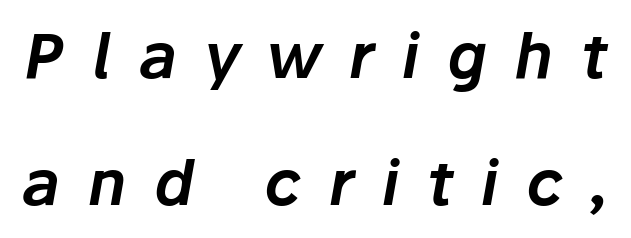
{"italic": "yes", "lean": "right", "slant_degrees": 10, "width": "normal", "stroke_contrast": "low", "x_height": "medium", "monospaced": "no", "underline": "no", "line_spacing": "loose", "line_spacing_ratio": 2.05, "letter_spacing": "wide", "letter_spacing_em": 0.44, "glyph_px": 62}
